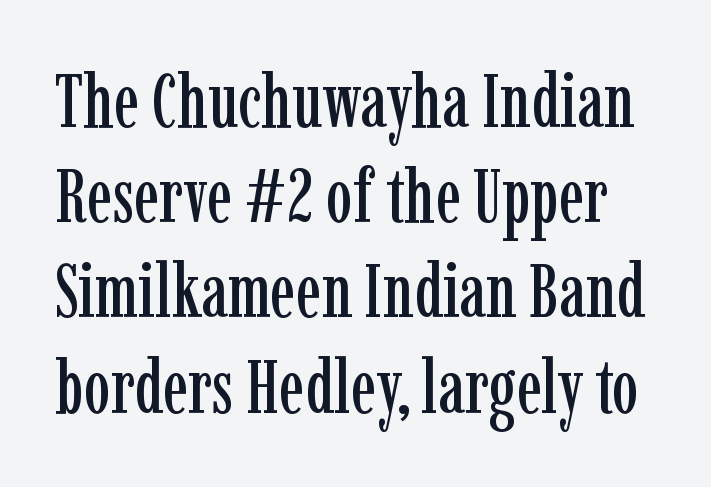
The image shows 75 px condensed serif type, upright; set normal line spacing (1.27x), normal letter spacing, not underlined; low stroke contrast and a medium x-height.
